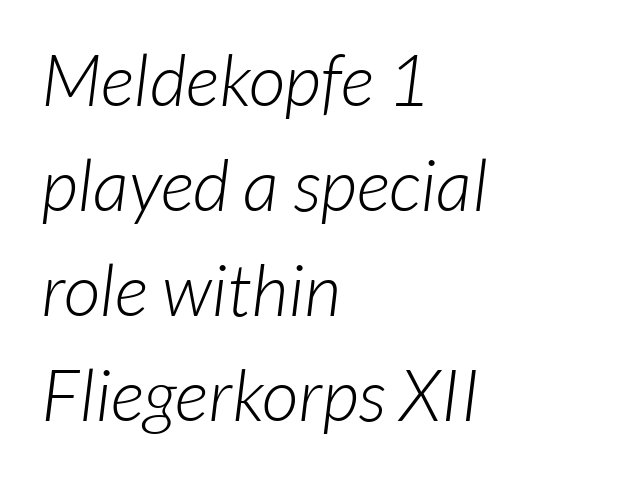
Look at the tracking — it's just the regular setting, nothing added. Is this a sans? Yes — the strokes have no serifs. Has an underline been added? It has not. The typeface has the unassuming heft of standard copy or less. Notice how descenders clear the ascenders below comfortably — that's standard leading. Each letter keeps its own natural width here, so spacing adapts to shape.
